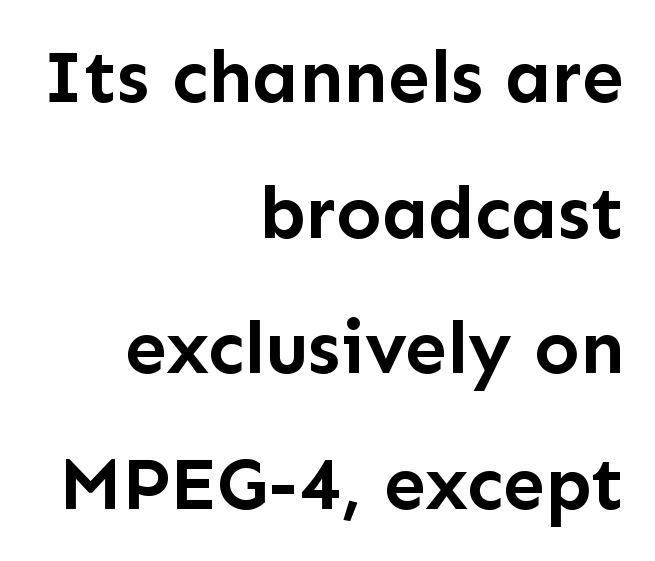
{"serif": "no", "italic": "no", "bold": "yes", "weight": "semibold", "width": "normal", "stroke_contrast": "low", "x_height": "medium", "monospaced": "no", "underline": "no", "align": "right", "line_spacing_ratio": 1.81, "letter_spacing": "normal", "letter_spacing_em": 0.0, "glyph_px": 75}
